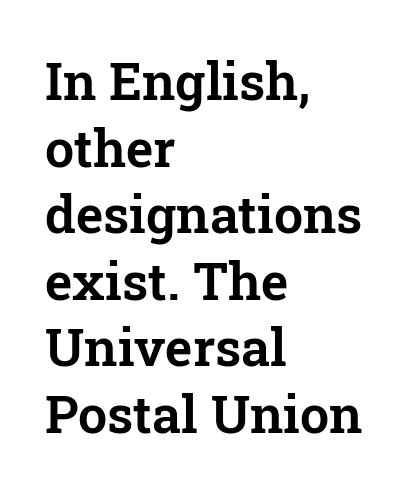
Q: Is the text italic (slanted)? A: No, it is upright.
Q: Is the typeface a serif or a sans-serif typeface? A: Serif.
Q: Is the text underlined? A: No.
Q: How is the paragraph aligned? A: Left-aligned.
Q: Is the spacing between letters normal or unusually wide? A: Normal.
Q: Is the spacing between lines tight, normal or loose? A: Normal.
Q: Width (condensed, normal, or wide)? A: Normal.
Q: Stroke contrast? A: Low.
Q: x-height? A: Medium.
Q: Monospaced? A: No.
